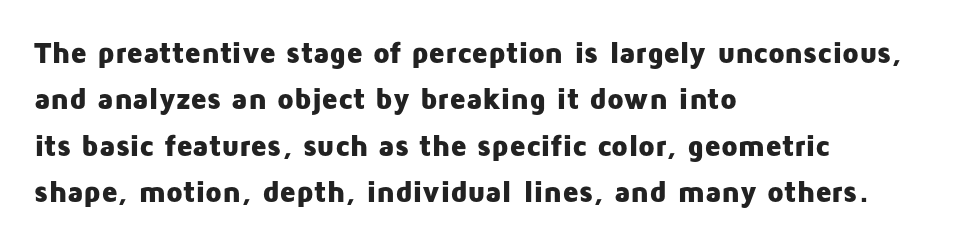
Underlining? Definitely not there. A typesetter would call this leading conventional body-copy spacing. Serif or sans? Sans — the stroke terminals are bare. Compared with a centered layout, this one pins lines to the left instead.
